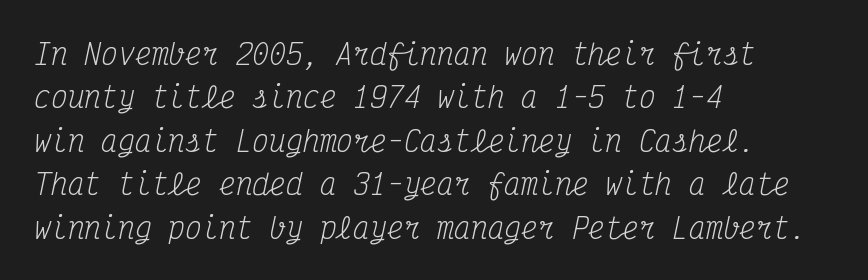
Q: Is the text bold? A: No.
Q: Is the text italic (slanted)? A: Yes, it leans right by about 12 degrees.
Q: Is the typeface a serif or a sans-serif typeface? A: Serif.
Q: Is the text underlined? A: No.
Q: How is the paragraph aligned? A: Left-aligned.
Q: Is the spacing between letters normal or unusually wide? A: Normal.
Q: Is the spacing between lines tight, normal or loose? A: Normal.
Q: Width (condensed, normal, or wide)? A: Condensed.
Q: Stroke contrast? A: Medium.
Q: x-height? A: Medium.
Q: Monospaced? A: Yes.
